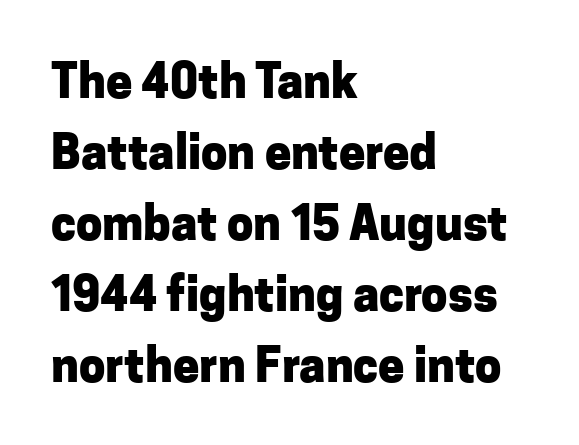
{"serif": "no", "italic": "no", "bold": "yes", "weight": "heavy", "width": "normal", "stroke_contrast": "low", "x_height": "medium", "monospaced": "no", "underline": "no", "align": "left", "line_spacing": "normal", "line_spacing_ratio": 1.51, "letter_spacing": "normal", "letter_spacing_em": 0.0, "glyph_px": 47}
